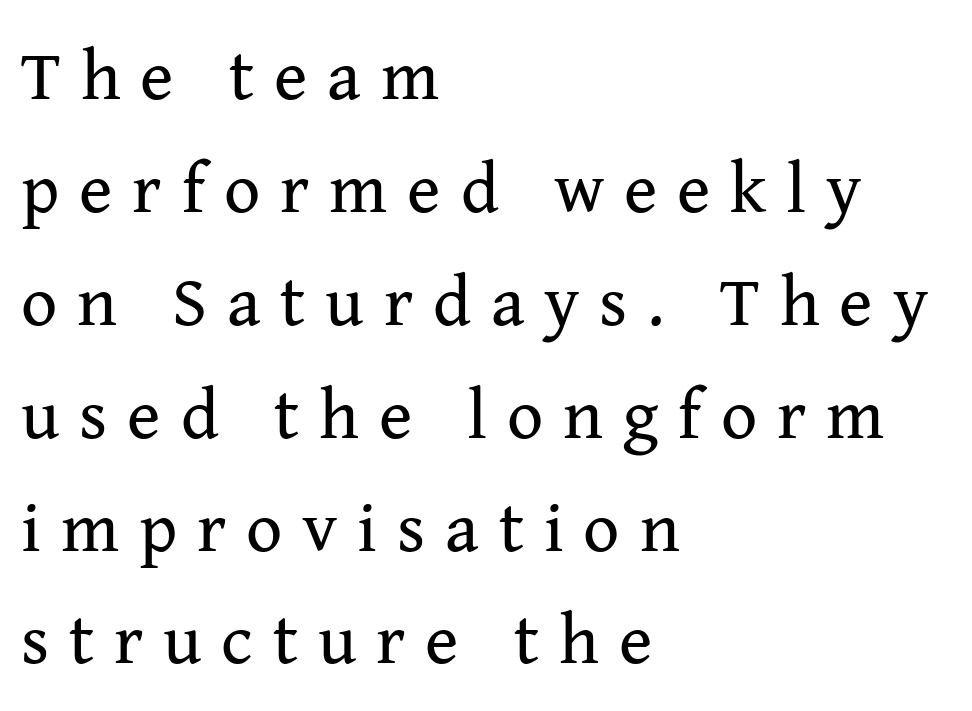
The image shows 71 px regular-weight serif type, upright; set left-aligned, normal line spacing (1.59x), unusually wide letter spacing (+0.28 em), not underlined; medium stroke contrast and a medium x-height.
